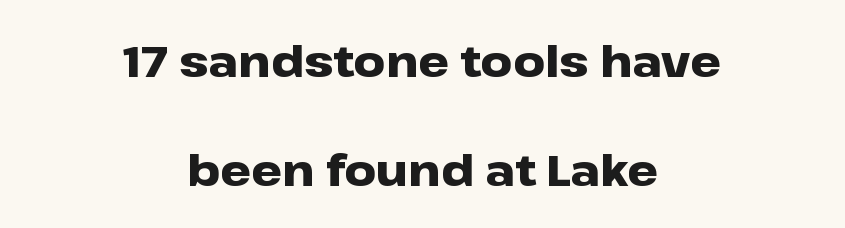
Q: Is the text bold? A: Yes.
Q: Is the text italic (slanted)? A: No, it is upright.
Q: Is the typeface a serif or a sans-serif typeface? A: Sans-serif.
Q: Is the text underlined? A: No.
Q: How is the paragraph aligned? A: Centered.
Q: Is the spacing between letters normal or unusually wide? A: Normal.
Q: Is the spacing between lines tight, normal or loose? A: Loose.
Q: Width (condensed, normal, or wide)? A: Wide.
Q: Stroke contrast? A: Low.
Q: x-height? A: Medium.
Q: Monospaced? A: No.
